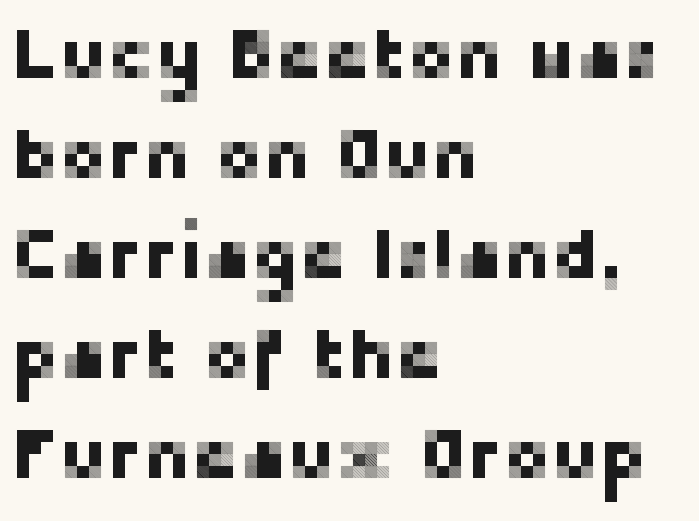
The lines in this sample share a left origin and differ only in where they stop. Lines of text with bare space underneath. Baseline-to-baseline distance is the conventional proportion of letter height. Ascenders rise straight up at ninety degrees. Each letter keeps its own natural width here, so spacing adapts to shape. Font category for this specimen: sans-serif.
